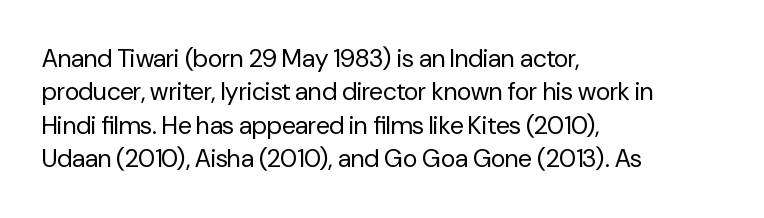
{"italic": "no", "bold": "no", "underline": "no", "align": "left", "line_spacing": "normal", "line_spacing_ratio": 1.34, "letter_spacing": "normal", "letter_spacing_em": 0.0, "glyph_px": 25}
